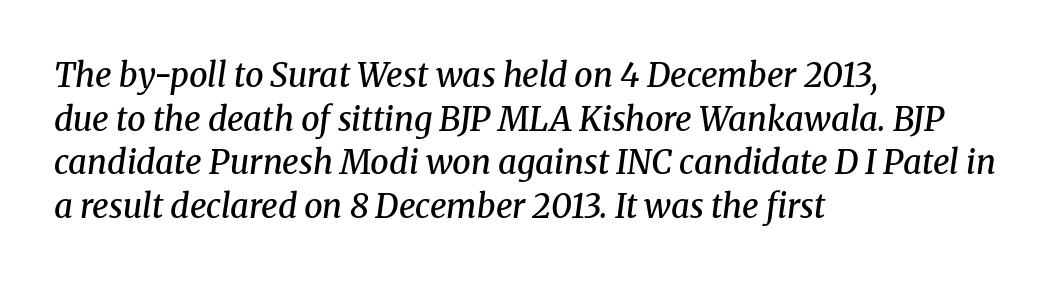
The text was rendered using a seriffed face with decorative stroke endings. This rendering features lettering with no underline. Firm but not heavy-handed strokes: this text is semibold. Each letter keeps its own natural width here, so spacing adapts to shape. Compared with ordinary roman type, these characters are visibly tilted. Each word holds together tightly as a unit, with standard inter-letter gaps.
